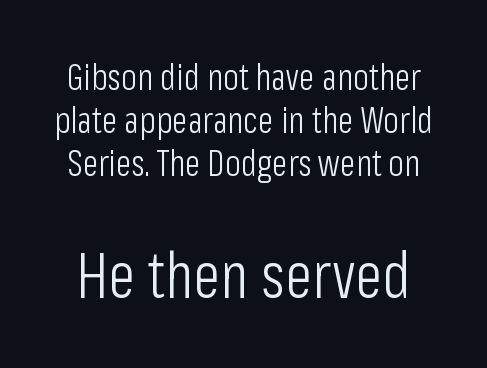
The image shows 63 px light, condensed sans-serif type, upright; set line spacing 1.19x, normal letter spacing, not underlined; the second (bottom) block is 1.75x larger; low stroke contrast and a medium x-height.
